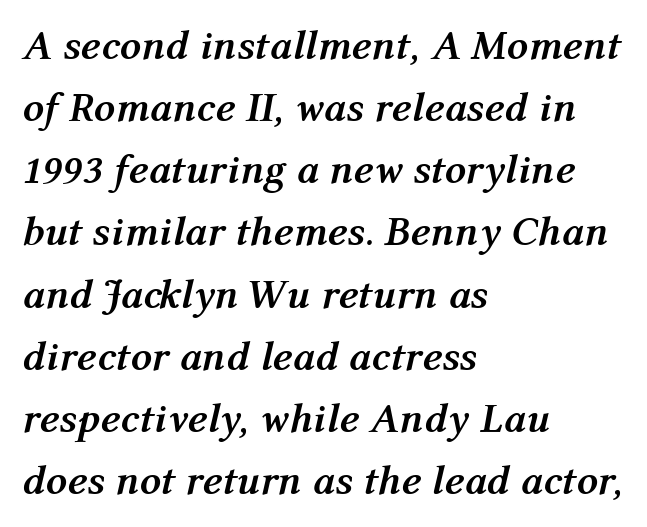
The image shows 42 px semibold type, italic (leaning right); set left-aligned, normal line spacing (1.48x), normal letter spacing, not underlined; medium stroke contrast and a medium x-height.
